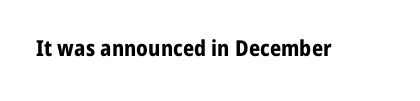
The image shows 22 px bold type, upright; set normal letter spacing, not underlined.
